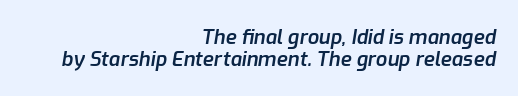
The whole block is typeset with a tilt. Weight: semibold (demi). The foot of each line stays bare and open. Inter-character spacing is left at the font's built-in metrics. Is there much room between lines? No — they nearly touch.
